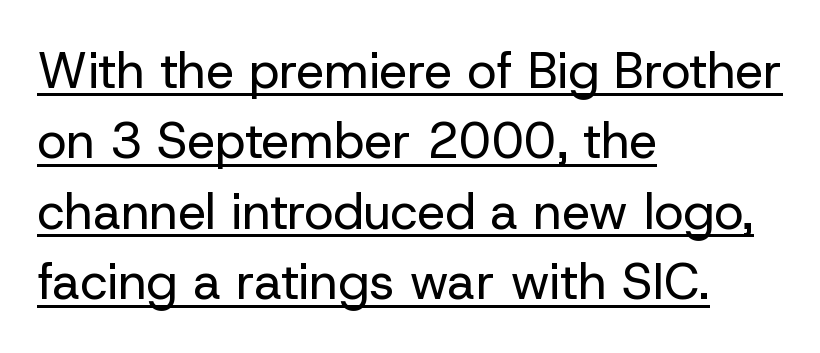
{"serif": "no", "italic": "no", "bold": "no", "weight": "regular", "width": "normal", "stroke_contrast": "low", "x_height": "medium", "monospaced": "no", "underline": "yes", "align": "left", "line_spacing": "normal", "line_spacing_ratio": 1.41, "letter_spacing": "normal", "letter_spacing_em": 0.0, "glyph_px": 50}
